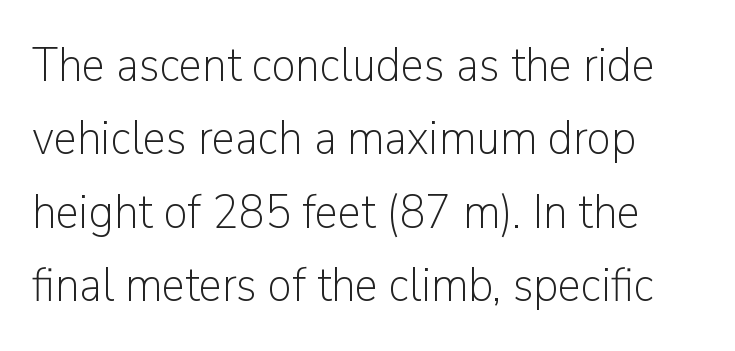
Nothing heavy about these letters — not bold at all. Varying glyph widths throughout — classic text-font behaviour. The font family rendered here belongs to the sans-serif group. The space between consecutive lines is moderate. Which margin do the lines hug? The left one — the right edge is uneven. The space beneath each line is pristine and unruled.
